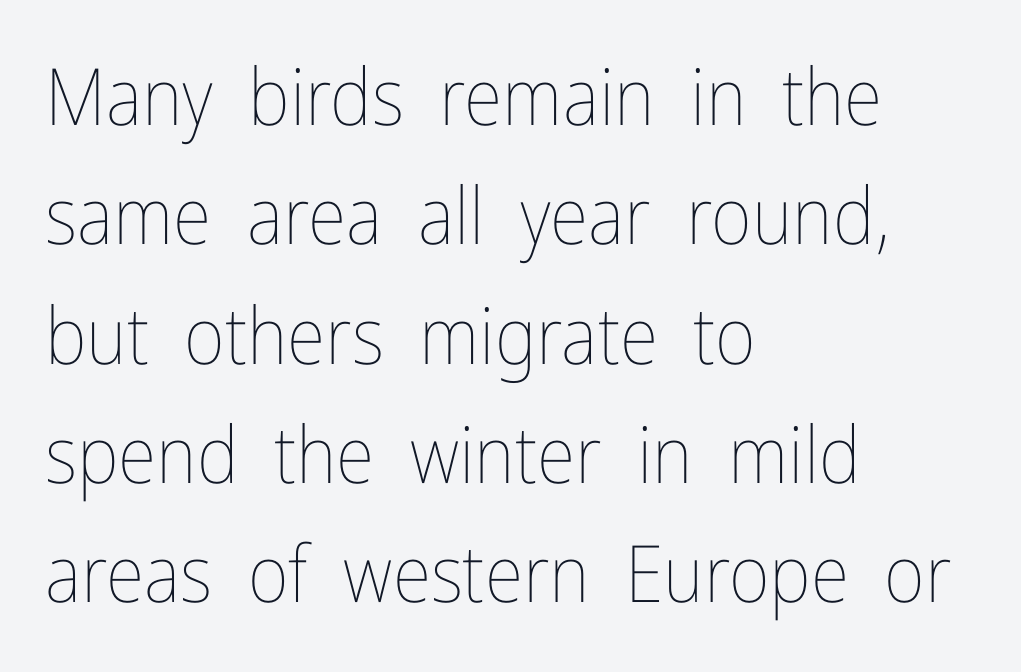
{"italic": "no", "bold": "no", "weight": "thin", "width": "condensed", "stroke_contrast": "low", "x_height": "medium", "monospaced": "no", "underline": "no", "align": "left", "line_spacing": "normal", "line_spacing_ratio": 1.51, "letter_spacing": "normal", "letter_spacing_em": 0.0, "glyph_px": 79}
